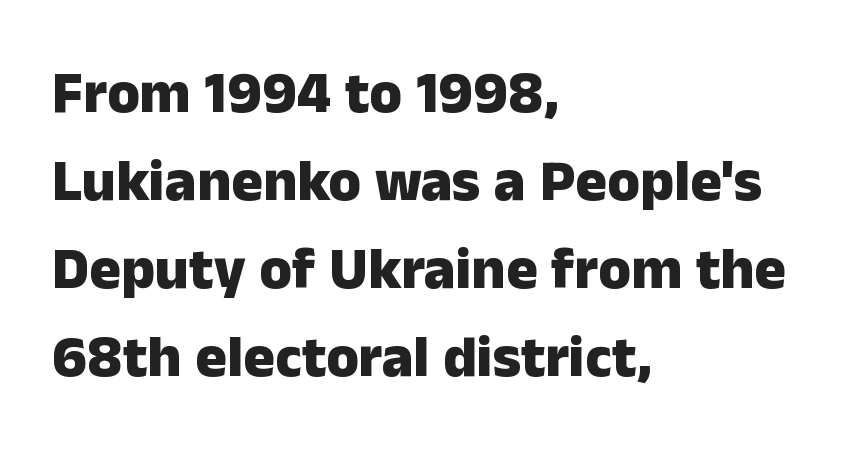
{"serif": "no", "italic": "no", "bold": "yes", "weight": "heavy", "width": "normal", "stroke_contrast": "low", "x_height": "medium", "monospaced": "no", "underline": "no", "align": "left", "line_spacing": "normal", "line_spacing_ratio": 1.49, "letter_spacing": "normal", "letter_spacing_em": 0.0, "glyph_px": 59}
